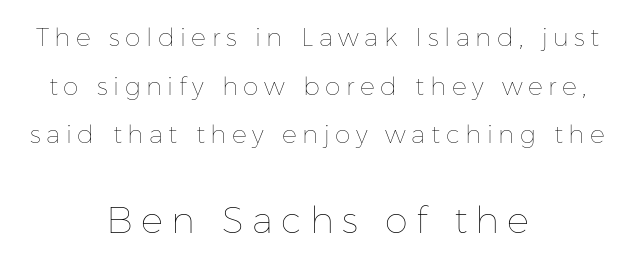
The image shows 37 px thin type, upright; set centered, loose line spacing (1.95x), unusually wide letter spacing (+0.22 em), not underlined; the second (bottom) block is 1.48x larger; low stroke contrast and a medium x-height.
